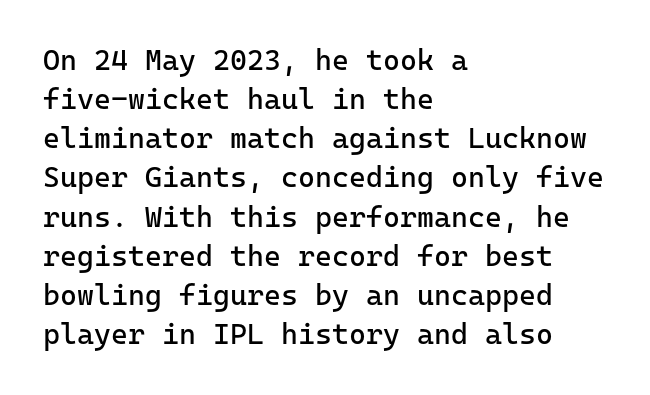
The space between consecutive lines is moderate. Anything drawn beneath the words? Only blank space. Here the glyphs are tracked normally, forming tight word shapes. Posture: straight, roman, zero tilt.
